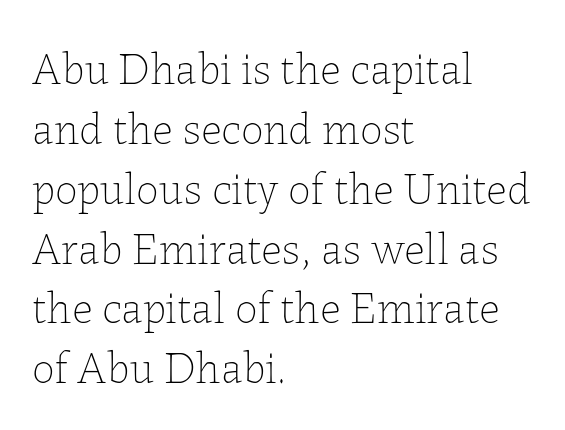
The paragraph shown leans on its left margin. Style check: upright. A typesetter would call this leading conventional body-copy spacing. The passage shown is typed in a proportional face where columns would drift. The string is rendered with underlining switched off. What stands out about the letter spacing? Nothing — it is the standard amount.
